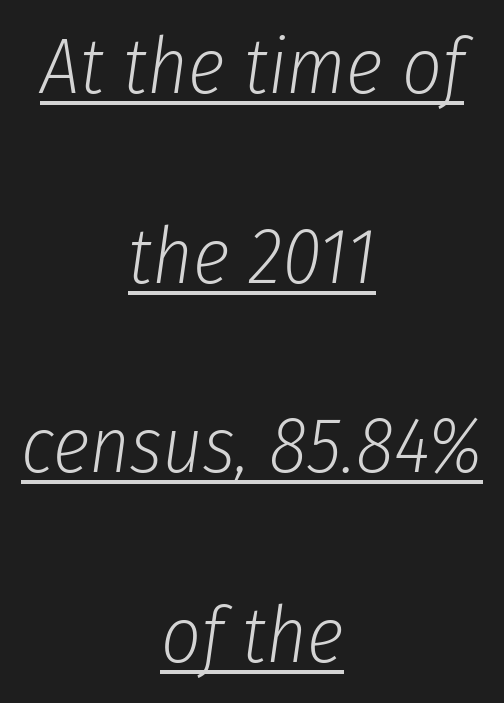
{"italic": "yes", "lean": "right", "slant_degrees": 8, "bold": "no", "weight": "light", "width": "condensed", "stroke_contrast": "low", "x_height": "medium", "monospaced": "no", "underline": "yes", "align": "center", "line_spacing": "loose", "line_spacing_ratio": 2.43, "letter_spacing": "normal", "letter_spacing_em": 0.0, "glyph_px": 78}
